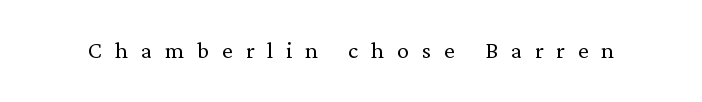
A serif font was chosen for this passage. Observe the wide spacing: letters keep a clear distance from each other. Weight: in the light-to-regular range. In terms of posture, this sample is upright. The foot of each line stays bare and open.
